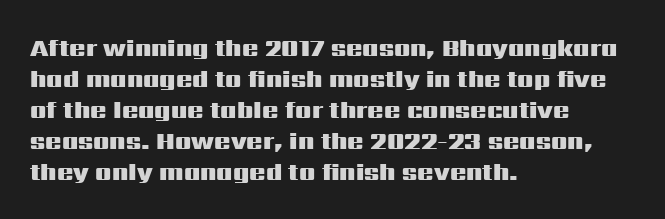
{"italic": "no", "bold": "yes", "underline": "no", "align": "left", "line_spacing": "normal", "line_spacing_ratio": 1.29, "letter_spacing": "normal", "letter_spacing_em": 0.0, "glyph_px": 24}
